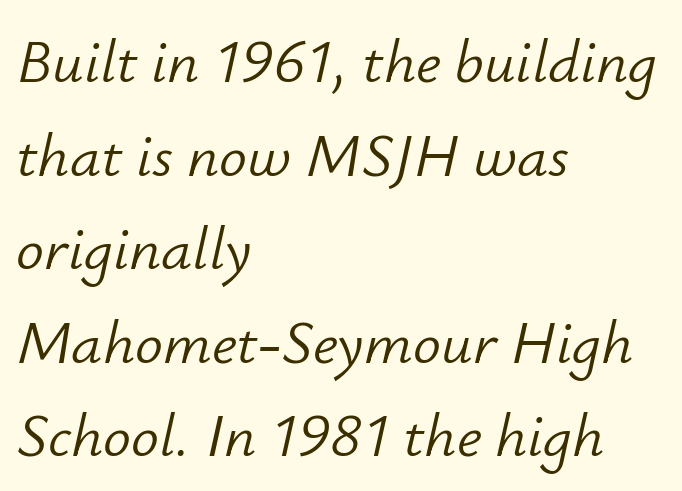
{"italic": "yes", "lean": "right", "slant_degrees": 12, "bold": "no", "weight": "light", "width": "normal", "stroke_contrast": "low", "x_height": "small", "monospaced": "no", "underline": "no", "align": "left", "line_spacing": "normal", "line_spacing_ratio": 1.51, "letter_spacing": "normal", "letter_spacing_em": 0.0, "glyph_px": 62}
